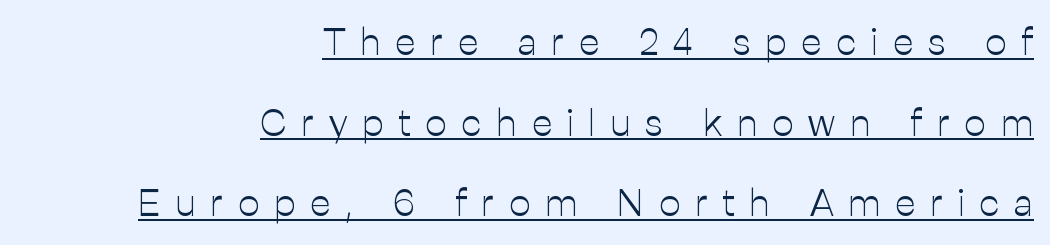
Q: Is the text bold? A: No.
Q: Is the text italic (slanted)? A: No, it is upright.
Q: Is the typeface a serif or a sans-serif typeface? A: Sans-serif.
Q: Is the text underlined? A: Yes.
Q: How is the paragraph aligned? A: Right-aligned.
Q: Is the spacing between letters normal or unusually wide? A: Unusually wide.
Q: Is the spacing between lines tight, normal or loose? A: Loose.
Q: Width (condensed, normal, or wide)? A: Normal.
Q: Stroke contrast? A: Low.
Q: x-height? A: Medium.
Q: Monospaced? A: No.
